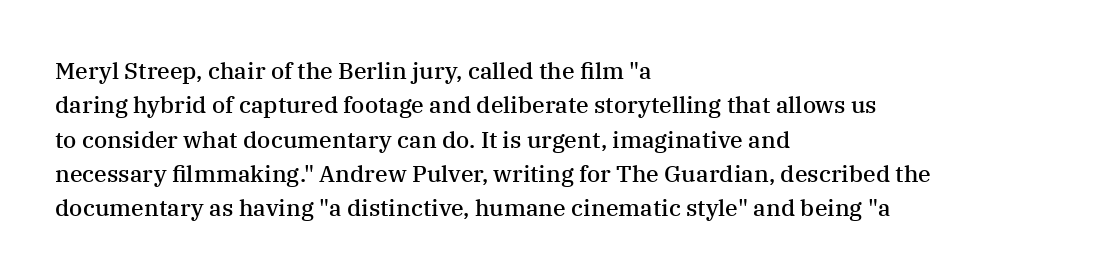
The setting favours the left margin, as ordinary paragraphs usually do. Words float on clear page, feet unadorned. If you measured baseline to baseline, you'd find a middling distance. These words are printed semibold, heavier than regular yet not bold. Does the lettering tilt? It doesn't — this is upright.
